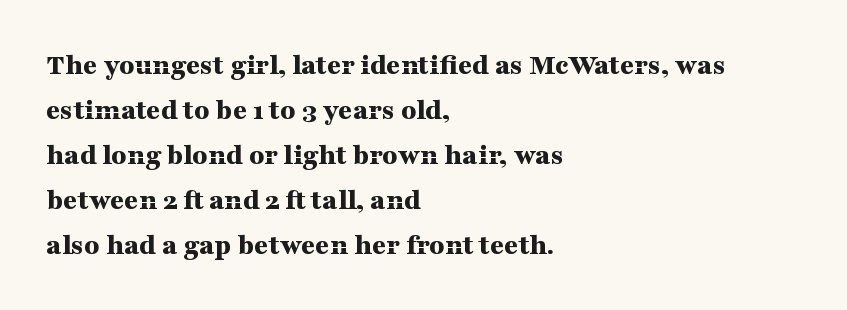
{"serif": "yes", "italic": "no", "bold": "yes", "weight": "bold", "width": "wide", "stroke_contrast": "medium", "x_height": "medium", "monospaced": "no", "underline": "no", "align": "left", "line_spacing": "normal", "line_spacing_ratio": 1.45, "letter_spacing": "normal", "letter_spacing_em": 0.0, "glyph_px": 31}
